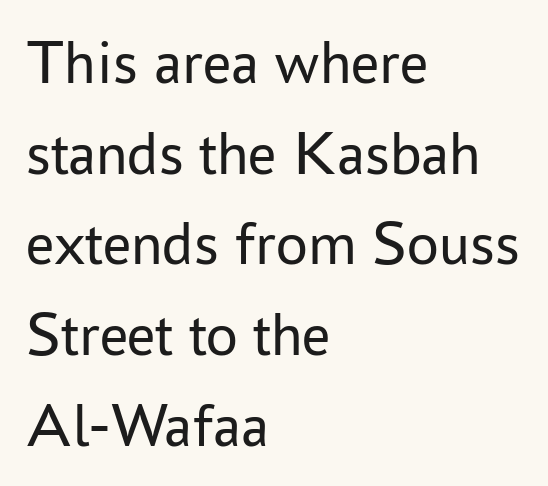
Q: Is the text bold? A: No.
Q: Is the text italic (slanted)? A: No, it is upright.
Q: Is the typeface a serif or a sans-serif typeface? A: Sans-serif.
Q: Is the text underlined? A: No.
Q: How is the paragraph aligned? A: Left-aligned.
Q: Is the spacing between letters normal or unusually wide? A: Normal.
Q: Is the spacing between lines tight, normal or loose? A: Normal.
Q: Width (condensed, normal, or wide)? A: Normal.
Q: Stroke contrast? A: Low.
Q: x-height? A: Medium.
Q: Monospaced? A: No.
